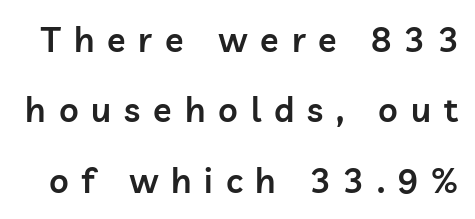
{"serif": "no", "italic": "no", "bold": "semi", "weight": "semibold", "width": "normal", "stroke_contrast": "low", "x_height": "medium", "monospaced": "no", "underline": "no", "line_spacing": "loose", "line_spacing_ratio": 2.07, "letter_spacing": "wide", "letter_spacing_em": 0.38, "glyph_px": 34}
